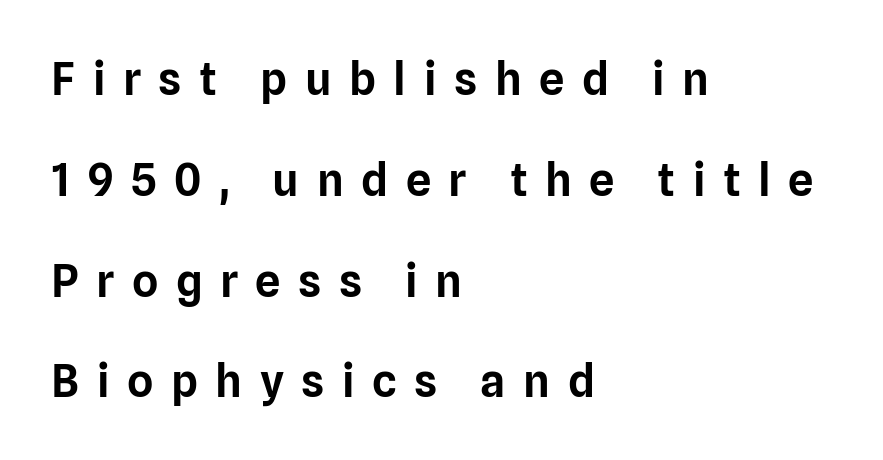
The image shows 45 px sans-serif type, upright; set left-aligned, loose line spacing (2.24x), unusually wide letter spacing (+0.39 em), not underlined; low stroke contrast and a medium x-height.
